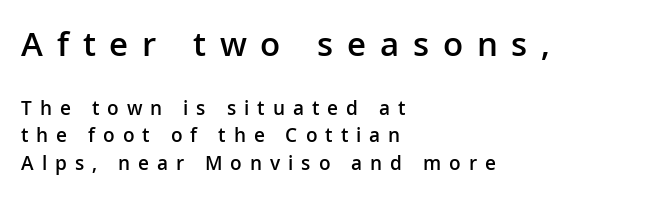
Q: Is the text bold? A: Semi-bold.
Q: Is the text italic (slanted)? A: No, it is upright.
Q: Is the typeface a serif or a sans-serif typeface? A: Sans-serif.
Q: Is the text underlined? A: No.
Q: How is the paragraph aligned? A: Left-aligned.
Q: Is the spacing between letters normal or unusually wide? A: Unusually wide.
Q: Is the spacing between lines tight, normal or loose? A: Normal.
Q: Which block of text is set in a larger size, the first (top) or the second (bottom)? A: The first (top) one.
Q: Width (condensed, normal, or wide)? A: Normal.
Q: Stroke contrast? A: Low.
Q: x-height? A: Medium.
Q: Monospaced? A: No.
